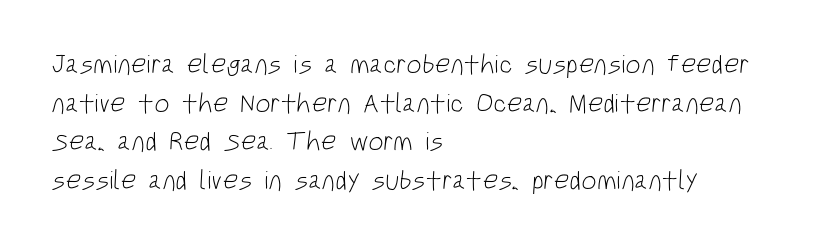
Weight: not bold — regular or lighter. Clear beneath every line of the passage. Casual observation: everything's shoved over to the left. What stands out about the letter spacing? Nothing — it is the standard amount. The leading is moderate, giving the passage an even texture.
